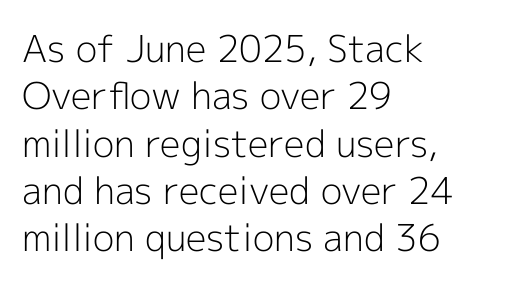
Q: Is the text bold? A: No.
Q: Is the text italic (slanted)? A: No, it is upright.
Q: Is the typeface a serif or a sans-serif typeface? A: Sans-serif.
Q: Is the text underlined? A: No.
Q: How is the paragraph aligned? A: Left-aligned.
Q: Is the spacing between letters normal or unusually wide? A: Normal.
Q: Is the spacing between lines tight, normal or loose? A: Normal.
Q: Width (condensed, normal, or wide)? A: Normal.
Q: x-height? A: Medium.
Q: Monospaced? A: No.
